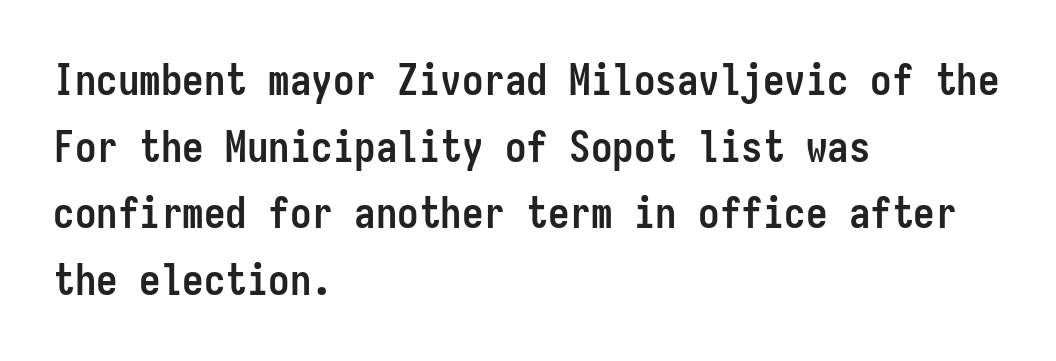
Q: Is the text bold? A: Yes.
Q: Is the text italic (slanted)? A: No, it is upright.
Q: Is the typeface a serif or a sans-serif typeface? A: Sans-serif.
Q: Is the text underlined? A: No.
Q: How is the paragraph aligned? A: Left-aligned.
Q: Is the spacing between letters normal or unusually wide? A: Normal.
Q: Is the spacing between lines tight, normal or loose? A: Normal.
Q: Width (condensed, normal, or wide)? A: Condensed.
Q: Stroke contrast? A: Low.
Q: x-height? A: Medium.
Q: Monospaced? A: Yes.
